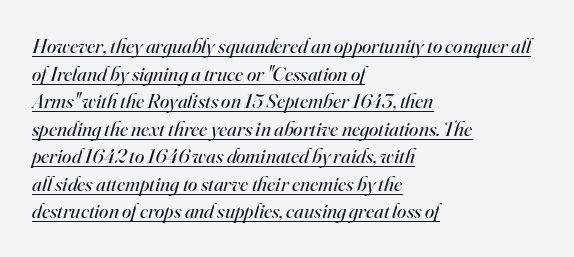
No heavy texture on the line: the type isn't bold. Each word holds together tightly as a unit, with standard inter-letter gaps. Typeset ragged right — the left edge is the straight one. Style check: oblique.
